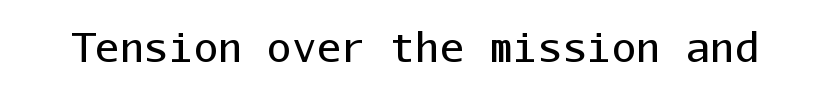
{"serif": "no", "italic": "no", "bold": "no", "weight": "regular", "width": "normal", "stroke_contrast": "low", "x_height": "medium", "monospaced": "yes", "underline": "no", "letter_spacing": "normal", "letter_spacing_em": 0.0, "glyph_px": 41}
